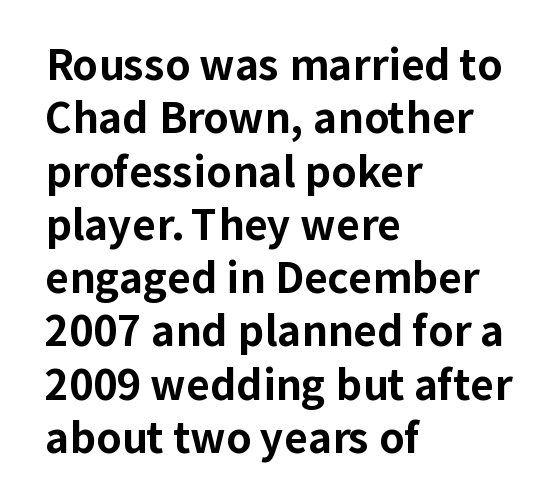
Q: Is the text bold? A: Yes.
Q: Is the text italic (slanted)? A: No, it is upright.
Q: Is the typeface a serif or a sans-serif typeface? A: Sans-serif.
Q: Is the text underlined? A: No.
Q: How is the paragraph aligned? A: Left-aligned.
Q: Is the spacing between letters normal or unusually wide? A: Normal.
Q: Is the spacing between lines tight, normal or loose? A: Normal.
Q: Width (condensed, normal, or wide)? A: Normal.
Q: Stroke contrast? A: Low.
Q: x-height? A: Medium.
Q: Monospaced? A: No.
